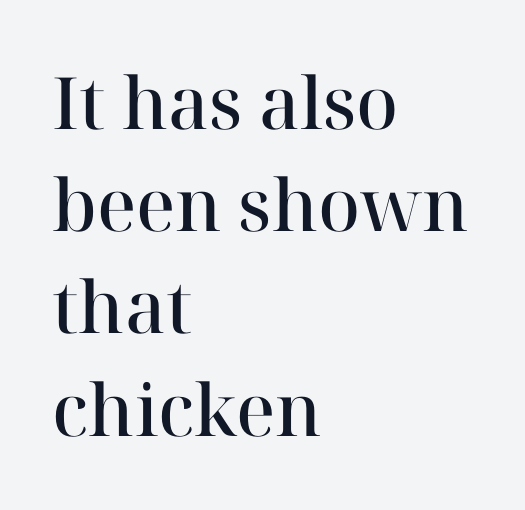
Underlining? Definitely not there. Horizontal bands of white between lines are of average thickness. Caption: standard tracking, unaltered. This is serif lettering, the kind often seen in printed books. In terms of posture, this sample is upright.
